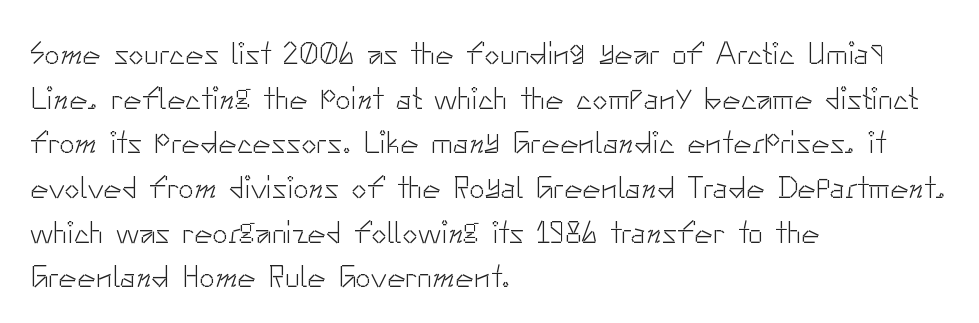
Quick note: interline space is typical. The letters look calm and open, with moderate or lighter stems. The letters advance in unequal steps, a hallmark of proportional type. The passage shown is typeset with a sans-serif family. Style check: upright. The zone under the glyphs is completely vacant.
